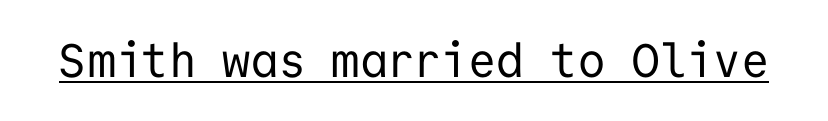
The image shows 47 px regular-weight sans-serif type, upright, monospaced; set normal letter spacing, underlined; low stroke contrast and a medium x-height.
